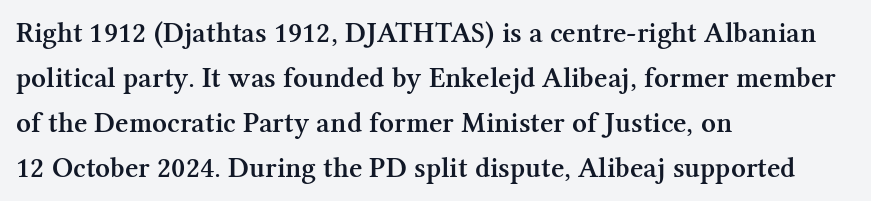
The image shows 29 px semibold serif type, upright; set left-aligned, normal line spacing (1.55x), normal letter spacing, not underlined; medium stroke contrast and a medium x-height.
